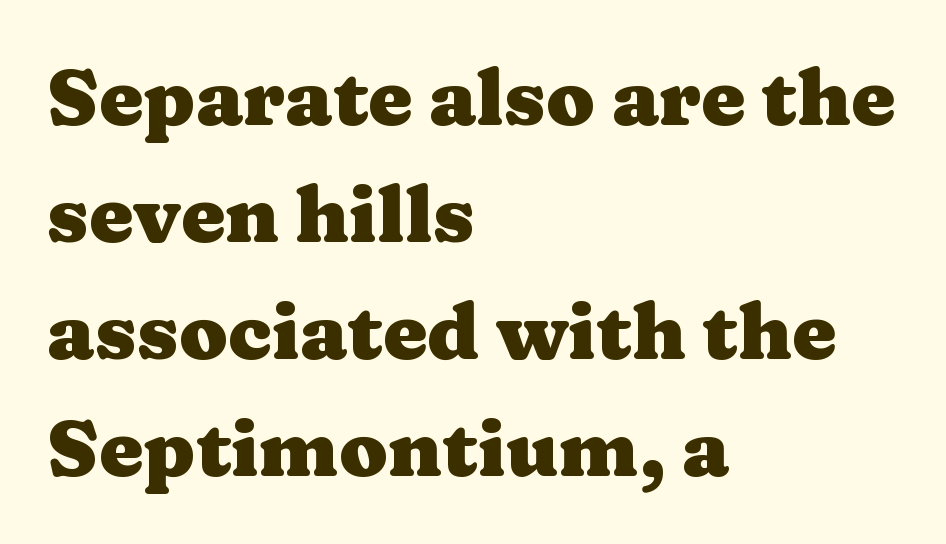
Varying glyph widths throughout — classic text-font behaviour. The strip under each line holds only bare page. Does the copy run flush right? No — it runs flush left. Whoever set this chose a conventional vertical rhythm.
